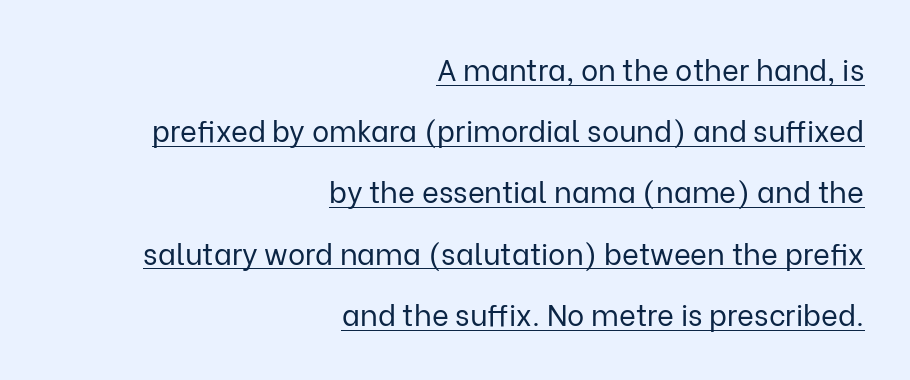
{"serif": "no", "italic": "no", "bold": "no", "weight": "regular", "width": "normal", "stroke_contrast": "low", "x_height": "medium", "monospaced": "no", "underline": "yes", "align": "right", "line_spacing": "loose", "line_spacing_ratio": 2.11, "letter_spacing": "normal", "letter_spacing_em": 0.0, "glyph_px": 29}
